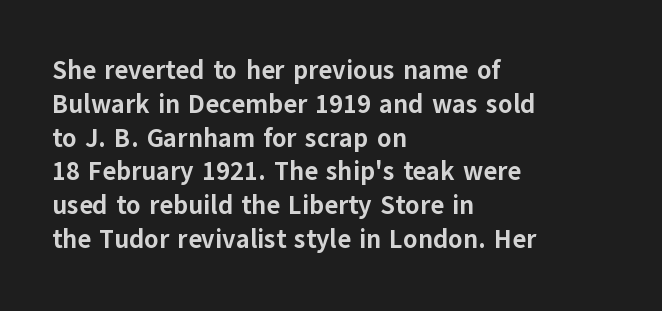
{"italic": "no", "bold": "yes", "underline": "no", "align": "left", "line_spacing": "normal", "line_spacing_ratio": 1.3, "letter_spacing": "normal", "letter_spacing_em": 0.0, "glyph_px": 26}
